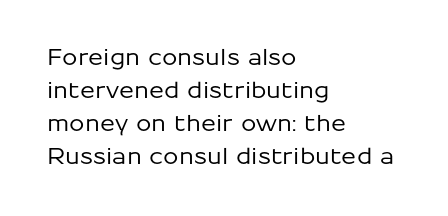
A clean baseline with only descenders dipping below it. Standard letterfit; no display-style spreading of the glyphs. Notice how descenders clear the ascenders below comfortably — that's standard leading. It's the straight-up-and-down kind of type. Does the copy run flush right? No — it runs flush left.
